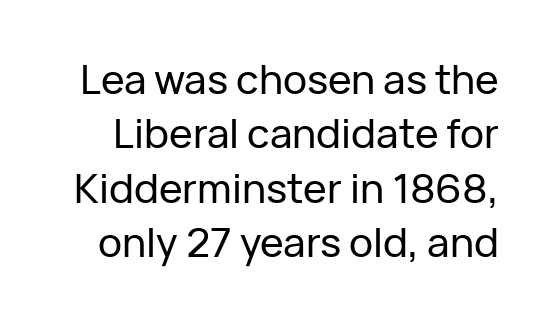
Q: Is the text italic (slanted)? A: No, it is upright.
Q: Is the typeface a serif or a sans-serif typeface? A: Sans-serif.
Q: Is the text underlined? A: No.
Q: Is the spacing between letters normal or unusually wide? A: Normal.
Q: Is the spacing between lines tight, normal or loose? A: Normal.
Q: Width (condensed, normal, or wide)? A: Normal.
Q: Stroke contrast? A: Low.
Q: x-height? A: Medium.
Q: Monospaced? A: No.
